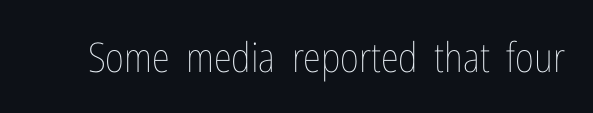
Q: Is the text bold? A: No.
Q: Is the text italic (slanted)? A: No, it is upright.
Q: Is the text underlined? A: No.
Q: Is the spacing between letters normal or unusually wide? A: Normal.
Q: Width (condensed, normal, or wide)? A: Condensed.
Q: Stroke contrast? A: Low.
Q: x-height? A: Medium.
Q: Monospaced? A: No.
